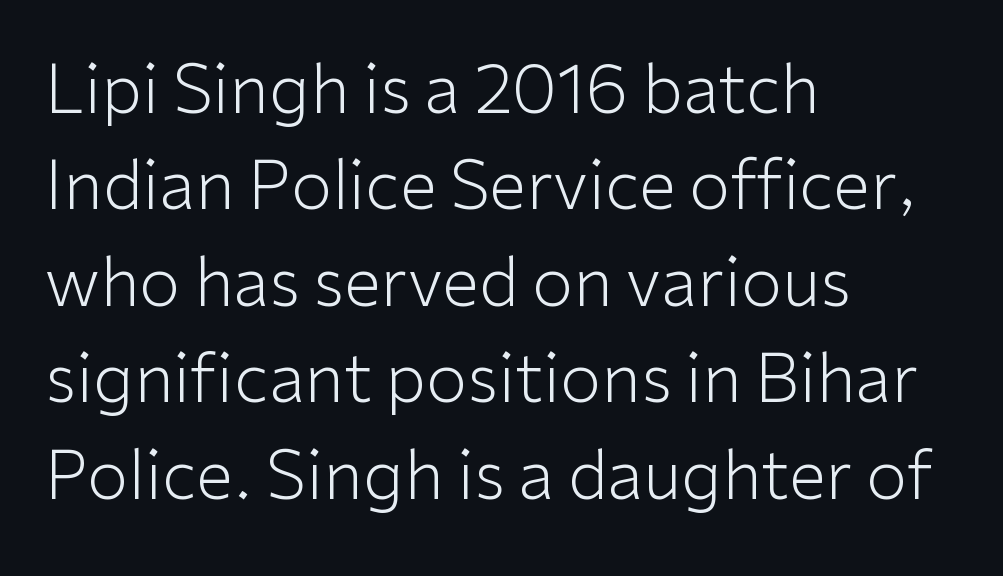
{"serif": "no", "italic": "no", "bold": "no", "weight": "light", "width": "normal", "stroke_contrast": "low", "x_height": "medium", "monospaced": "no", "underline": "no", "align": "left", "line_spacing": "normal", "line_spacing_ratio": 1.44, "letter_spacing": "normal", "letter_spacing_em": 0.0, "glyph_px": 67}
